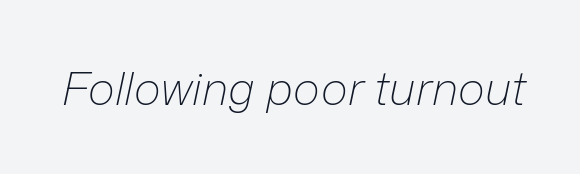
Compared with typical body copy, the letter spacing here is the same. The characters are drawn with everyday or finer stroke widths. This rendering features lettering with no underline. Proportional: the letters do not fall into vertical columns. Yep, that's italic — everything's leaning.
